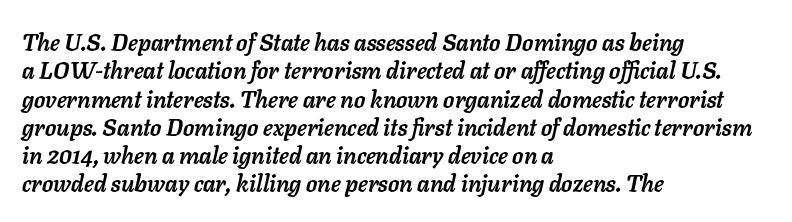
The image shows 23 px bold type, italic (leaning right); set left-aligned, line spacing 1.23x, normal letter spacing, not underlined.
